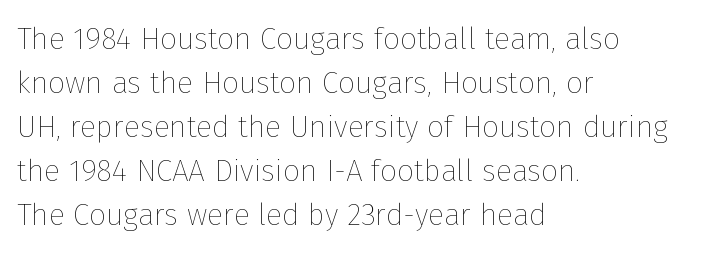
{"italic": "no", "bold": "no", "weight": "thin", "width": "normal", "stroke_contrast": "low", "x_height": "medium", "monospaced": "no", "underline": "no", "align": "left", "line_spacing": "normal", "line_spacing_ratio": 1.47, "letter_spacing": "normal", "letter_spacing_em": 0.0, "glyph_px": 30}
